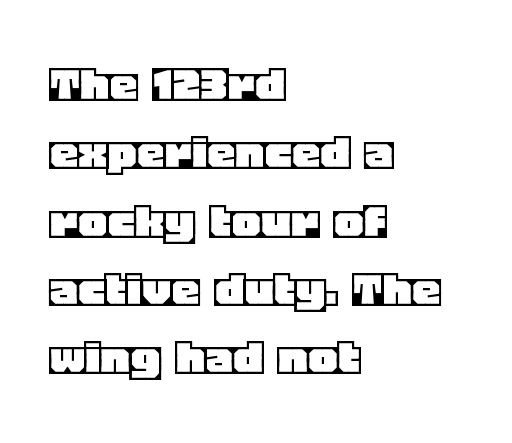
Q: Is the text italic (slanted)? A: No, it is upright.
Q: Is the text underlined? A: No.
Q: How is the paragraph aligned? A: Left-aligned.
Q: Is the spacing between letters normal or unusually wide? A: Normal.
Q: Width (condensed, normal, or wide)? A: Normal.
Q: x-height? A: Large.
Q: Monospaced? A: No.
